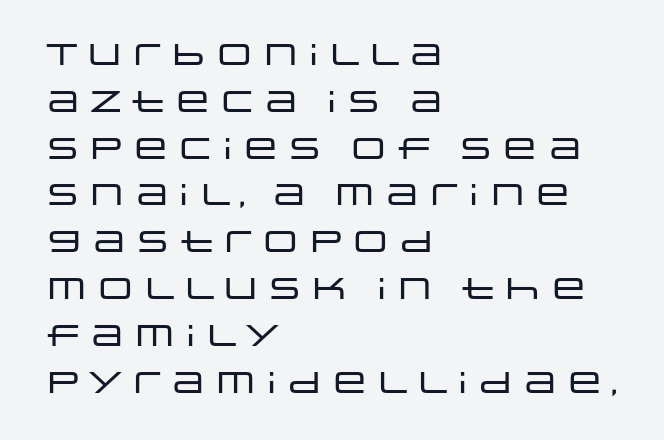
Q: Is the text italic (slanted)? A: No, it is upright.
Q: Is the typeface a serif or a sans-serif typeface? A: Sans-serif.
Q: Is the text underlined? A: No.
Q: How is the paragraph aligned? A: Left-aligned.
Q: Is the spacing between letters normal or unusually wide? A: Normal.
Q: Is the spacing between lines tight, normal or loose? A: Normal.
Q: Width (condensed, normal, or wide)? A: Wide.
Q: Stroke contrast? A: Low.
Q: x-height? A: Large.
Q: Monospaced? A: No.
